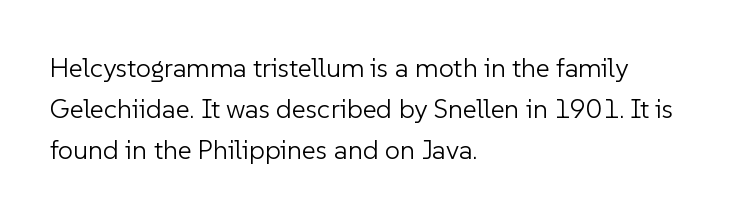
On a weight scale, this lands at 450 or below. The passage shown has conventional tracking throughout. A normal amount of white space separates one row of letters from the next. The rag falls on the right side of this text block.
